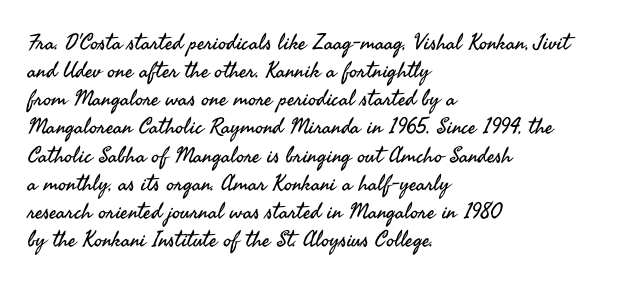
The image shows 22 px text type; set left-aligned, normal line spacing (1.28x), normal letter spacing, not underlined.
